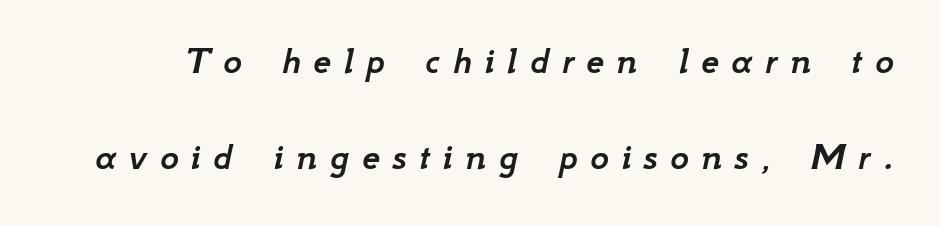
Q: Is the text italic (slanted)? A: Yes, it leans right by about 12 degrees.
Q: Is the text underlined? A: No.
Q: Is the spacing between letters normal or unusually wide? A: Unusually wide.
Q: Is the spacing between lines tight, normal or loose? A: Loose.
Q: Width (condensed, normal, or wide)? A: Normal.
Q: Stroke contrast? A: Low.
Q: x-height? A: Small.
Q: Monospaced? A: No.
